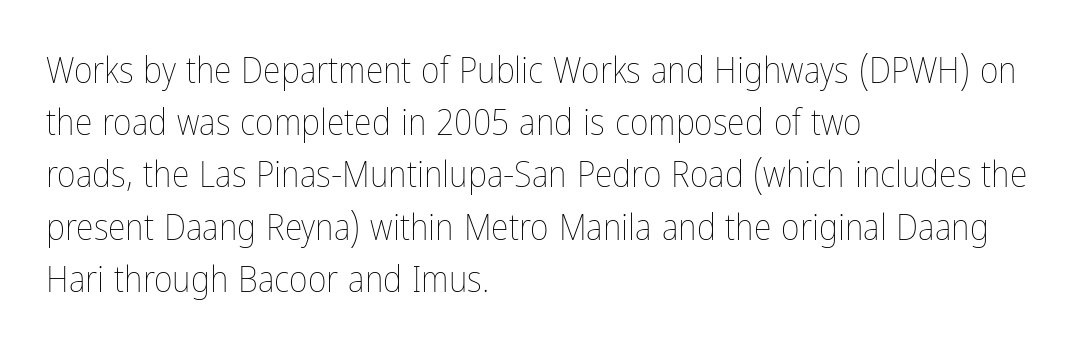
Left-aligned paragraph, ragged on the right. Successive baselines arrive at the customary interval. How are the letters spaced? Ordinarily, with no added tracking. Every stem runs plumb, perpendicular to the baseline. The baseline area is clear. Stem width sits at or under what a default text font uses.
